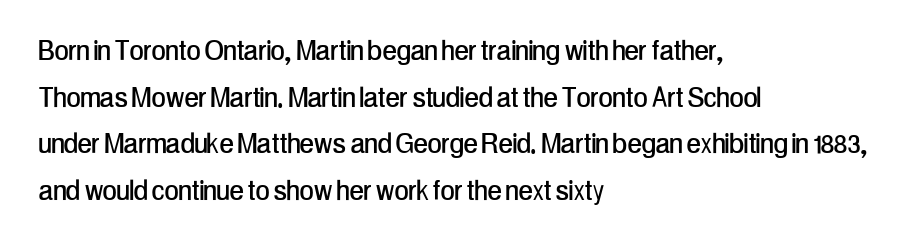
The image shows 34 px condensed sans-serif type, upright; set left-aligned, normal line spacing (1.37x), normal letter spacing, not underlined; low stroke contrast and a medium x-height.
